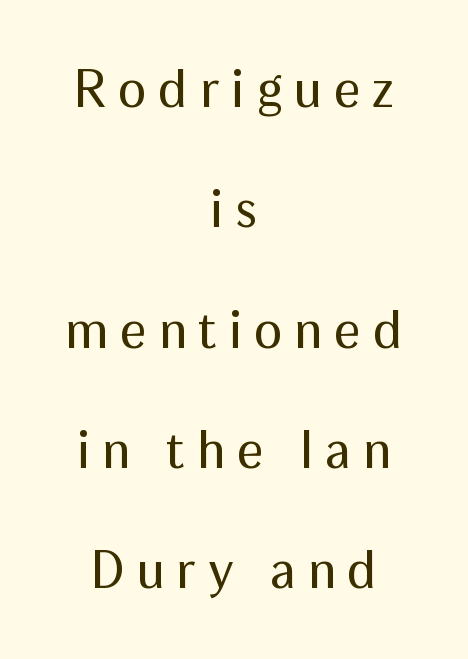
Has an underline been added? It has not. Grotesque or geometric, the face here clearly has no serifs. If you folded the block vertically in half, each line would mirror itself in length. Note the varied advance widths — an 'i' is clearly narrower than an 'm'. Unbolded letterforms with no extra heft. In terms of letterspacing, this is a distinctly airy, spread setting.
